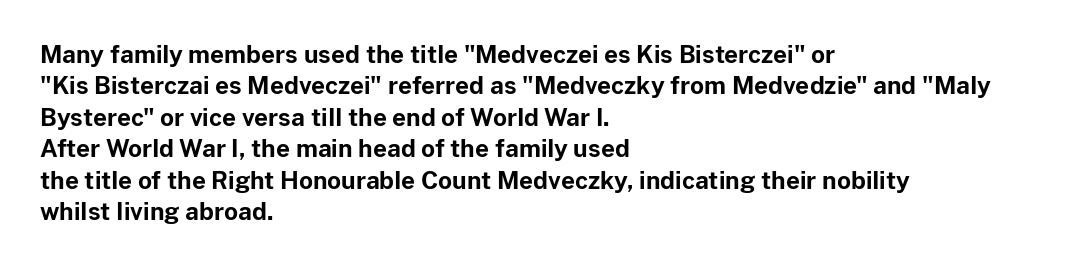
Q: Is the text bold? A: Yes.
Q: Is the text italic (slanted)? A: No, it is upright.
Q: Is the text underlined? A: No.
Q: How is the paragraph aligned? A: Left-aligned.
Q: Is the spacing between letters normal or unusually wide? A: Normal.
Q: Is the spacing between lines tight, normal or loose? A: Normal.
